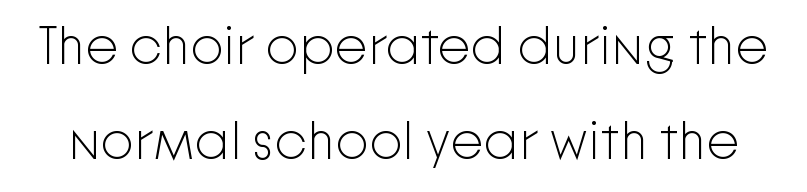
The image shows 53 px light sans-serif type, upright; set line spacing 1.8x, normal letter spacing, not underlined; low stroke contrast and a medium x-height.
